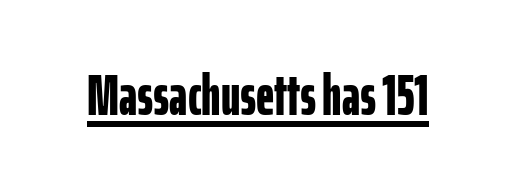
The image shows 57 px bold, condensed sans-serif type, upright; set normal letter spacing, underlined; low stroke contrast and a medium x-height.
